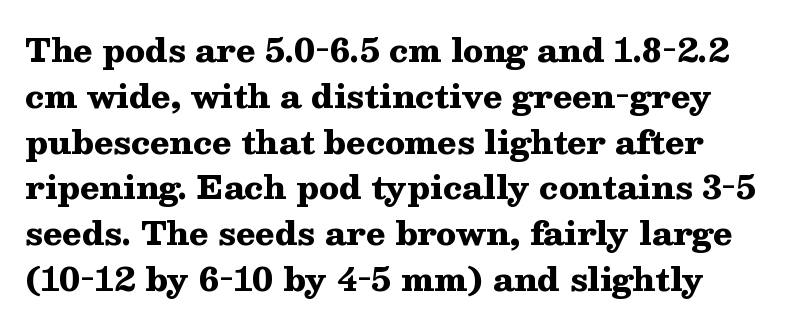
Q: Is the text bold? A: Yes.
Q: Is the text italic (slanted)? A: No, it is upright.
Q: Is the typeface a serif or a sans-serif typeface? A: Serif.
Q: Is the text underlined? A: No.
Q: Is the spacing between letters normal or unusually wide? A: Normal.
Q: Is the spacing between lines tight, normal or loose? A: Normal.
Q: Width (condensed, normal, or wide)? A: Wide.
Q: Stroke contrast? A: Medium.
Q: x-height? A: Medium.
Q: Monospaced? A: No.
